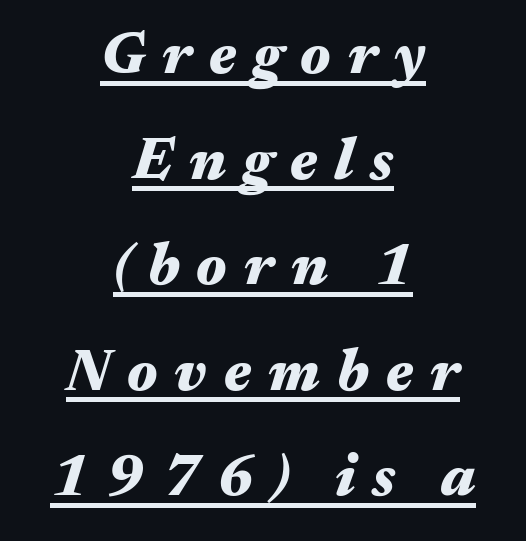
{"italic": "yes", "lean": "right", "slant_degrees": 17, "bold": "yes", "weight": "heavy", "width": "wide", "stroke_contrast": "medium", "x_height": "medium", "monospaced": "no", "underline": "yes", "align": "center", "line_spacing_ratio": 1.79, "letter_spacing": "wide", "letter_spacing_em": 0.29, "glyph_px": 59}
